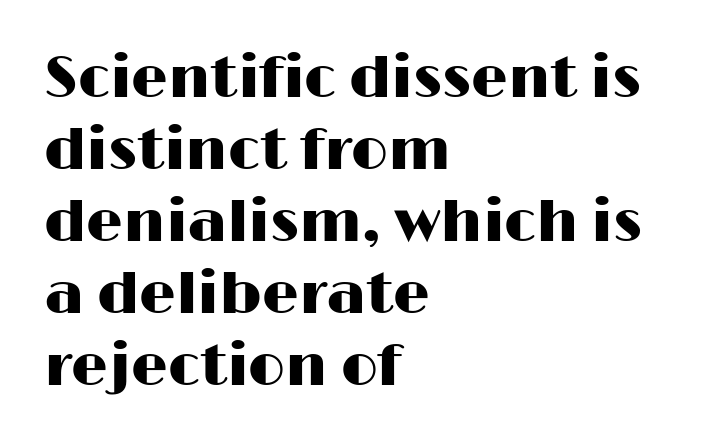
{"serif": "no", "italic": "no", "width": "wide", "stroke_contrast": "high", "x_height": "medium", "monospaced": "no", "underline": "no", "align": "left", "line_spacing_ratio": 1.24, "letter_spacing": "normal", "letter_spacing_em": 0.0, "glyph_px": 58}
